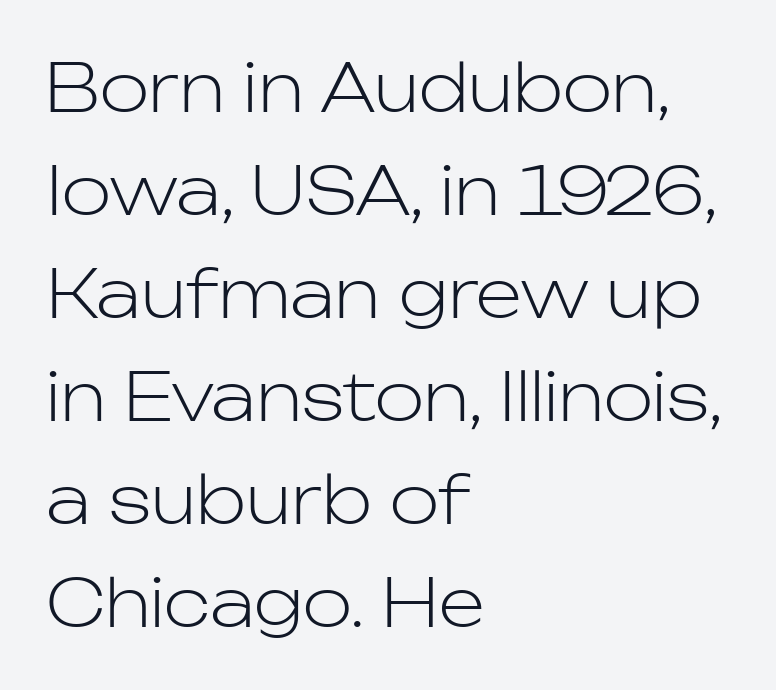
Q: Is the text bold? A: No.
Q: Is the text italic (slanted)? A: No, it is upright.
Q: Is the typeface a serif or a sans-serif typeface? A: Sans-serif.
Q: Is the text underlined? A: No.
Q: How is the paragraph aligned? A: Left-aligned.
Q: Is the spacing between letters normal or unusually wide? A: Normal.
Q: Is the spacing between lines tight, normal or loose? A: Normal.
Q: Width (condensed, normal, or wide)? A: Normal.
Q: Stroke contrast? A: Low.
Q: x-height? A: Medium.
Q: Monospaced? A: No.
